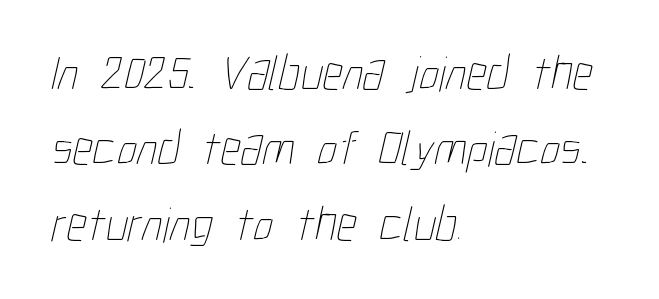
Q: Is the text bold? A: No.
Q: Is the text underlined? A: No.
Q: How is the paragraph aligned? A: Left-aligned.
Q: Is the spacing between letters normal or unusually wide? A: Normal.
Q: Is the spacing between lines tight, normal or loose? A: Normal.
Q: Width (condensed, normal, or wide)? A: Condensed.
Q: Stroke contrast? A: Low.
Q: x-height? A: Medium.
Q: Monospaced? A: No.
